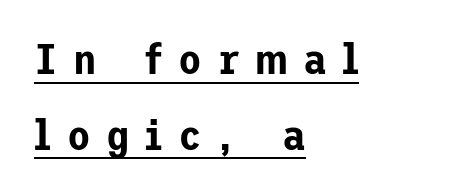
The image shows 43 px sans-serif type, upright; set left-aligned, line spacing 1.76x, unusually wide letter spacing (+0.36 em), underlined; low stroke contrast and a medium x-height.
